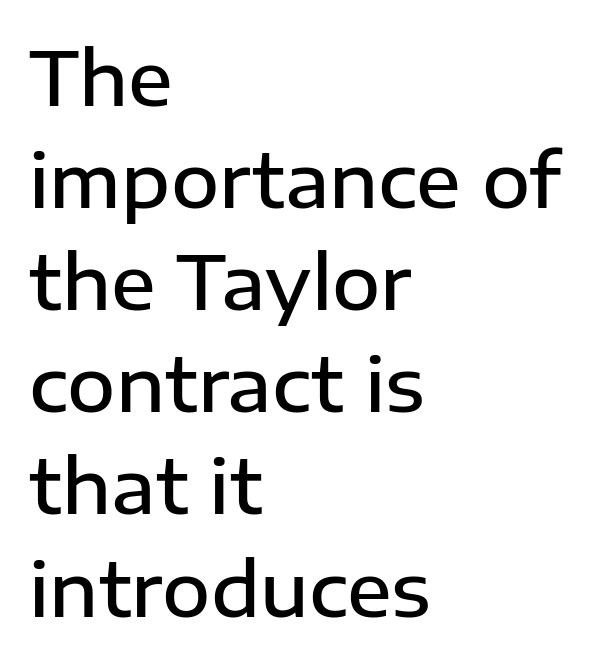
{"serif": "no", "italic": "no", "bold": "semi", "weight": "semibold", "width": "normal", "stroke_contrast": "low", "x_height": "medium", "monospaced": "no", "underline": "no", "align": "left", "line_spacing": "normal", "line_spacing_ratio": 1.38, "letter_spacing": "normal", "letter_spacing_em": 0.0, "glyph_px": 74}
